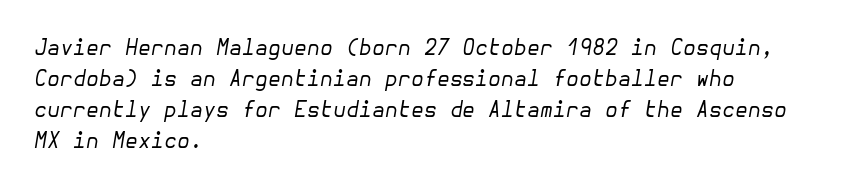
Quick note: italic. The passage shown has conventional tracking throughout. These lines sit exactly where default settings would place them. The face looks like a standard text weight, possibly lighter. Letters rest on an invisible, unmarked baseline.
